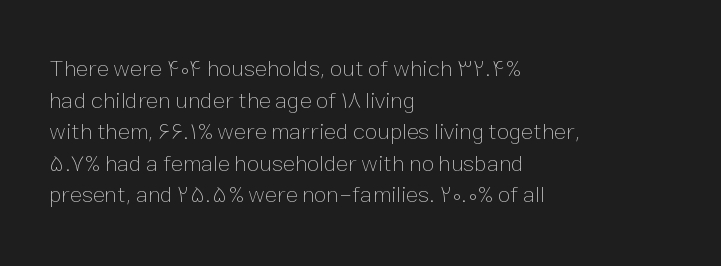
Q: Is the text bold? A: No.
Q: Is the text italic (slanted)? A: No, it is upright.
Q: Is the text underlined? A: No.
Q: How is the paragraph aligned? A: Left-aligned.
Q: Is the spacing between letters normal or unusually wide? A: Normal.
Q: Is the spacing between lines tight, normal or loose? A: Normal.
